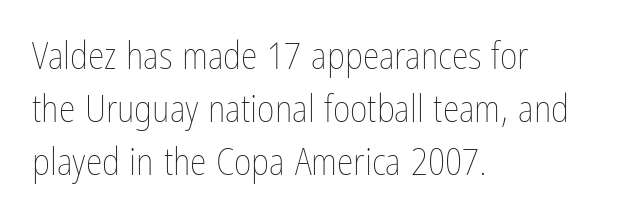
{"italic": "no", "bold": "no", "weight": "thin", "width": "condensed", "stroke_contrast": "low", "x_height": "medium", "monospaced": "no", "underline": "no", "align": "left", "line_spacing": "normal", "line_spacing_ratio": 1.4, "letter_spacing": "normal", "letter_spacing_em": 0.0, "glyph_px": 38}
